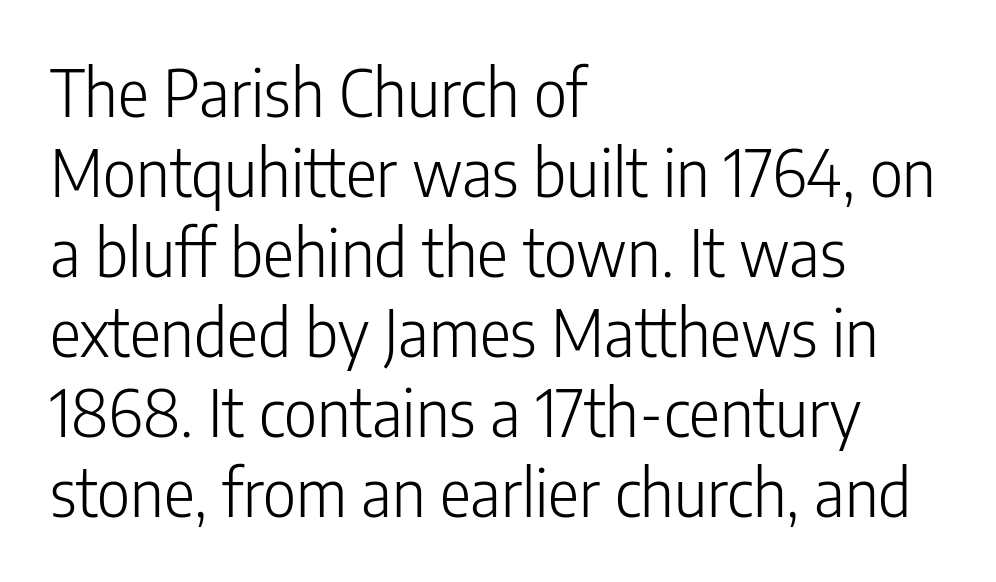
Grotesque or geometric, the face here clearly has no serifs. The passage shown is not underscored anywhere. Nobody touched the tracking dial on this one. The weight would be labelled regular, book, light, or lighter still.
